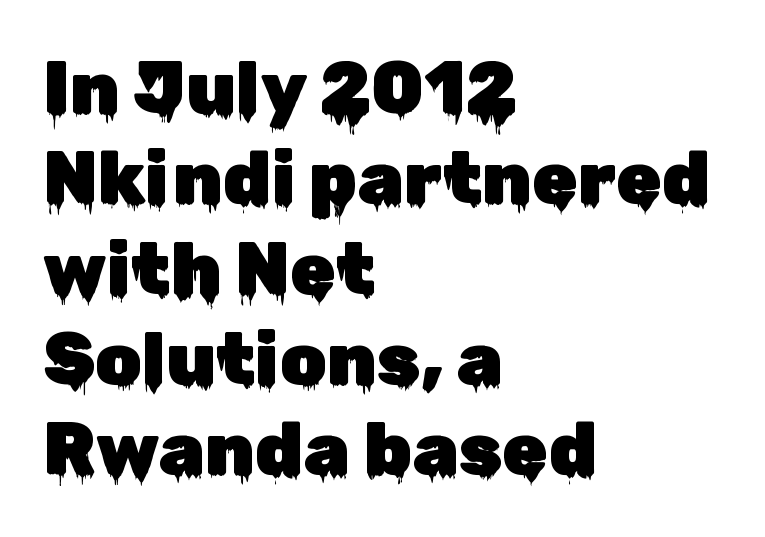
Here the glyphs are tracked normally, forming tight word shapes. Each letter's strokes conclude bluntly, with no projecting serifs. The letters advance in unequal steps, a hallmark of proportional type. Horizontally, the lines are justified to the leading edge only. The words here are not underlined. The axis of the letterforms is exactly vertical.
